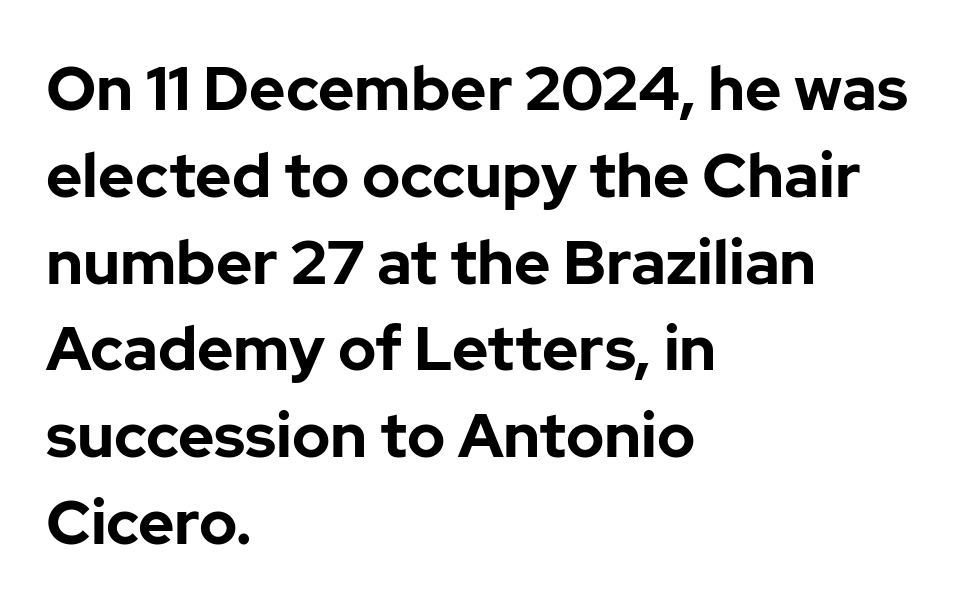
The letters sit at their default tracking, neither squeezed nor spread. Teacher's note: observe the even left margin — that is flush-left alignment. Weight check: bold — yes, fully. The font's upright variant was chosen for this text. Each new line begins a customary step beneath the previous one. A sans-serif font was chosen for this passage.
